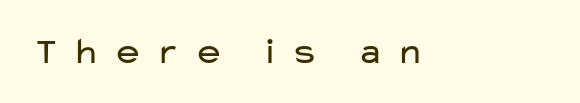
{"serif": "no", "italic": "no", "bold": "no", "weight": "regular", "width": "wide", "stroke_contrast": "low", "x_height": "medium", "monospaced": "no", "underline": "no", "letter_spacing": "wide", "letter_spacing_em": 0.33, "glyph_px": 38}
